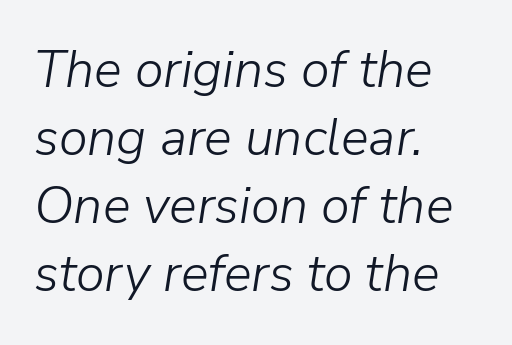
{"italic": "yes", "lean": "right", "slant_degrees": 9, "bold": "no", "weight": "light", "width": "normal", "stroke_contrast": "low", "x_height": "medium", "monospaced": "no", "underline": "no", "align": "left", "line_spacing": "normal", "line_spacing_ratio": 1.31, "letter_spacing": "normal", "letter_spacing_em": 0.0, "glyph_px": 52}
